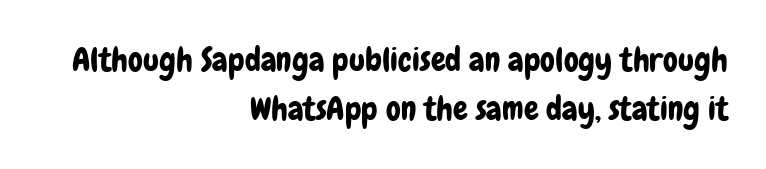
Q: Is the text italic (slanted)? A: No, it is upright.
Q: Is the typeface a serif or a sans-serif typeface? A: Sans-serif.
Q: Is the text underlined? A: No.
Q: How is the paragraph aligned? A: Right-aligned.
Q: Is the spacing between letters normal or unusually wide? A: Normal.
Q: Is the spacing between lines tight, normal or loose? A: Normal.
Q: Width (condensed, normal, or wide)? A: Condensed.
Q: Stroke contrast? A: Low.
Q: x-height? A: Medium.
Q: Monospaced? A: No.
